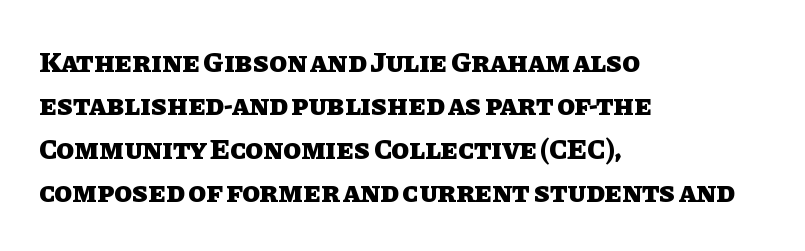
{"italic": "no", "bold": "yes", "weight": "heavy", "width": "normal", "stroke_contrast": "low", "x_height": "large", "monospaced": "no", "underline": "no", "align": "left", "line_spacing": "normal", "line_spacing_ratio": 1.5, "letter_spacing": "normal", "letter_spacing_em": 0.0, "glyph_px": 29}
